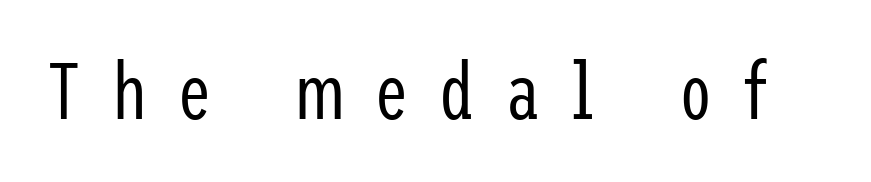
Quick note: underline off. Every character sits straight up, as roman type does. In terms of letterform style, serifs are entirely absent. How are the letters spaced? Widely, with obvious added tracking. Is this a heavy cut? Hardly; it is regular or lighter.
